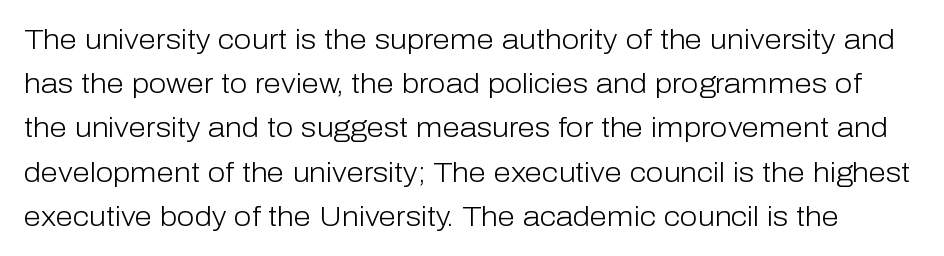
{"serif": "no", "italic": "no", "bold": "no", "weight": "light", "width": "normal", "stroke_contrast": "low", "x_height": "medium", "monospaced": "no", "underline": "no", "line_spacing": "normal", "line_spacing_ratio": 1.58, "letter_spacing": "normal", "letter_spacing_em": 0.0, "glyph_px": 28}
